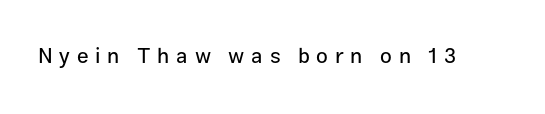
Q: Is the text italic (slanted)? A: No, it is upright.
Q: Is the text underlined? A: No.
Q: Is the spacing between letters normal or unusually wide? A: Unusually wide.
